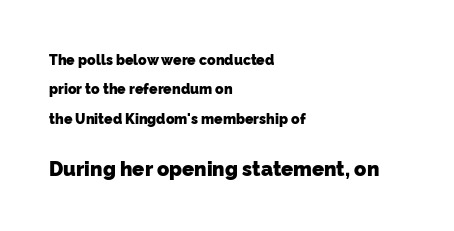
The words here are not underlined. This rendering leaves character spacing at its baseline value. These lines stand farther apart than default settings would place them. Look at the glyph heights: the lower group is clearly the bigger setting. Every letter is thick-stroked: bold, no question.
